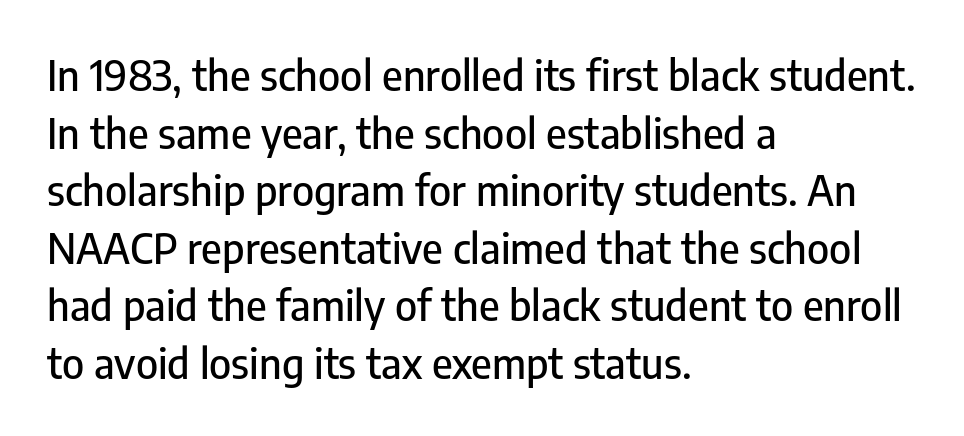
The image shows 42 px condensed sans-serif type, upright; set left-aligned, normal line spacing (1.37x), normal letter spacing, not underlined; low stroke contrast and a medium x-height.
